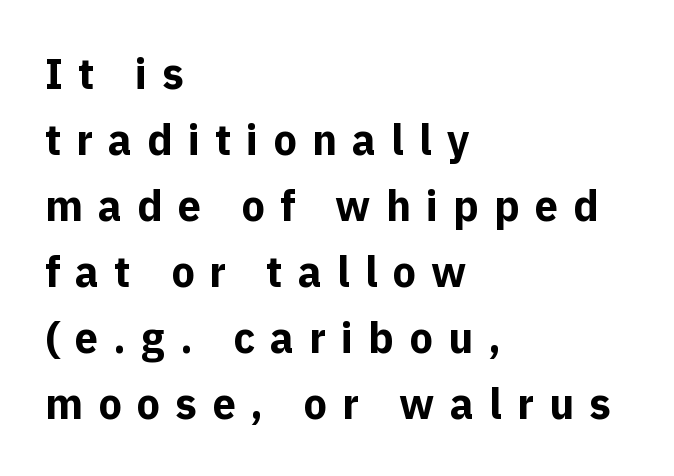
{"serif": "no", "italic": "no", "bold": "yes", "weight": "bold", "width": "normal", "x_height": "medium", "monospaced": "no", "underline": "no", "align": "left", "line_spacing": "normal", "line_spacing_ratio": 1.57, "letter_spacing": "wide", "letter_spacing_em": 0.36, "glyph_px": 42}
